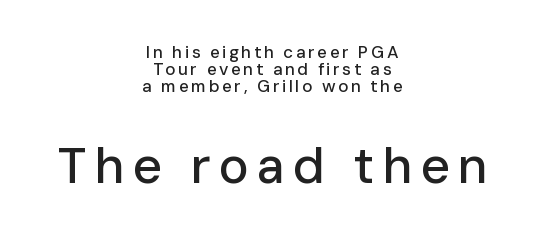
The image shows 51 px sans-serif type, upright; set centered, tight line spacing (0.99x), not underlined; the second (bottom) block is 3.0x larger; low stroke contrast and a medium x-height.
